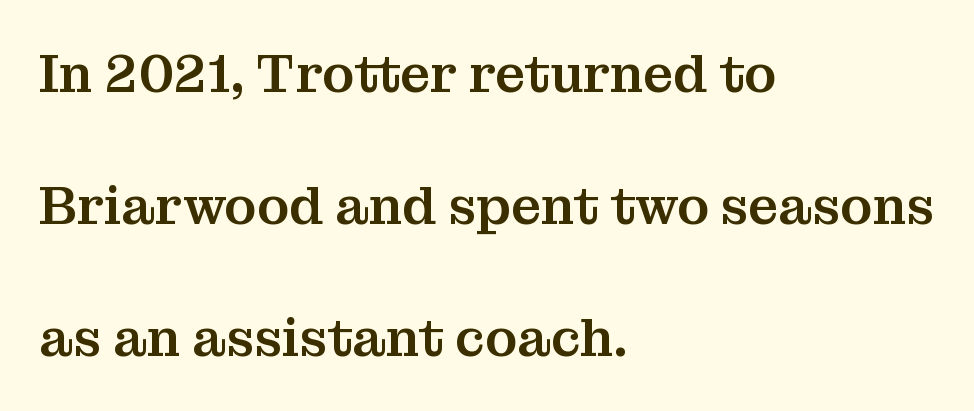
Q: Is the text italic (slanted)? A: No, it is upright.
Q: Is the typeface a serif or a sans-serif typeface? A: Serif.
Q: Is the text underlined? A: No.
Q: How is the paragraph aligned? A: Left-aligned.
Q: Is the spacing between letters normal or unusually wide? A: Normal.
Q: Is the spacing between lines tight, normal or loose? A: Loose.
Q: Width (condensed, normal, or wide)? A: Normal.
Q: Stroke contrast? A: Medium.
Q: x-height? A: Medium.
Q: Monospaced? A: No.
